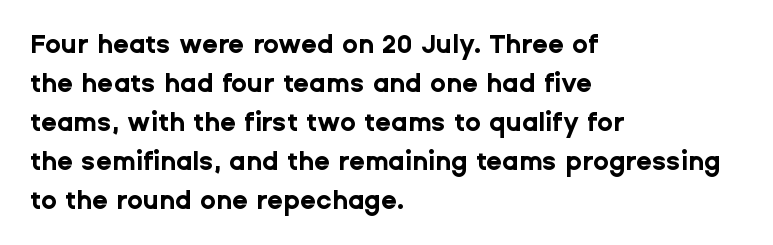
The image shows 26 px bold type, upright; set left-aligned, normal line spacing (1.5x), normal letter spacing, not underlined.
